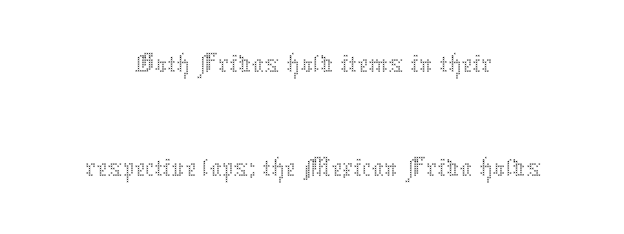
Does extra space separate the letters? No, they use regular spacing. Here the designer chose a conventional face with non-uniform glyph widths. The weight tops out at a normal text grade. Does the lettering tilt? It doesn't — this is upright. This block has exactly the height ordinary leading produces.
